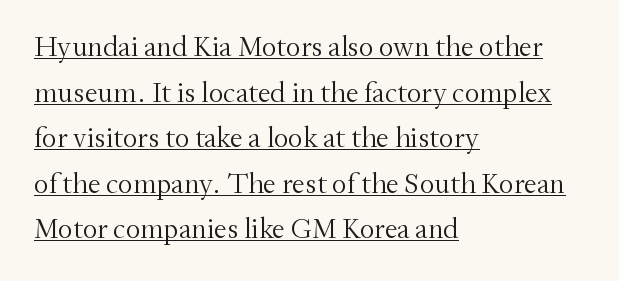
Q: Is the text bold? A: No.
Q: Is the text italic (slanted)? A: No, it is upright.
Q: Is the typeface a serif or a sans-serif typeface? A: Serif.
Q: Is the text underlined? A: Yes.
Q: How is the paragraph aligned? A: Left-aligned.
Q: Is the spacing between letters normal or unusually wide? A: Normal.
Q: Is the spacing between lines tight, normal or loose? A: Normal.
Q: Width (condensed, normal, or wide)? A: Normal.
Q: Stroke contrast? A: Medium.
Q: x-height? A: Small.
Q: Monospaced? A: No.
